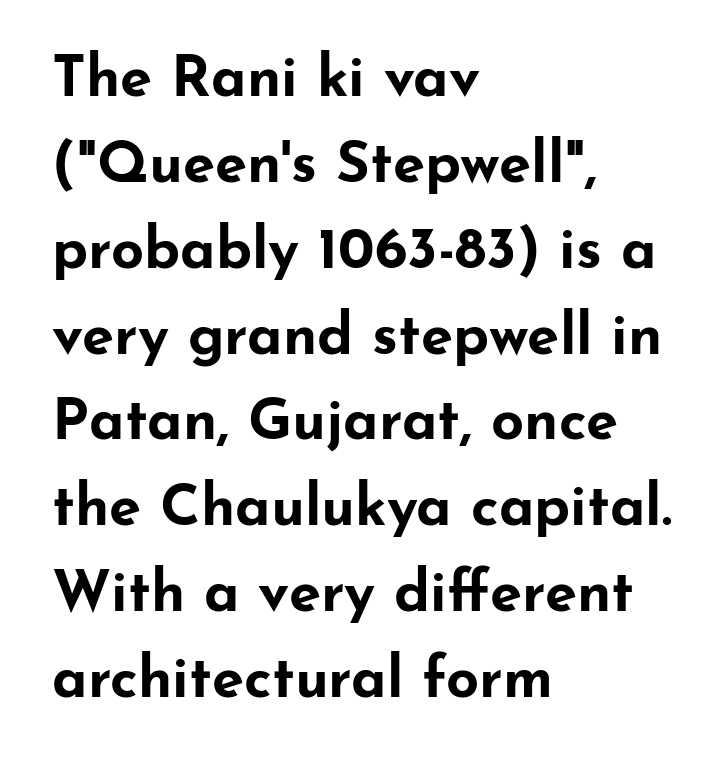
Q: Is the text bold? A: Yes.
Q: Is the text italic (slanted)? A: No, it is upright.
Q: Is the typeface a serif or a sans-serif typeface? A: Sans-serif.
Q: Is the text underlined? A: No.
Q: How is the paragraph aligned? A: Left-aligned.
Q: Is the spacing between letters normal or unusually wide? A: Normal.
Q: Is the spacing between lines tight, normal or loose? A: Normal.
Q: Width (condensed, normal, or wide)? A: Wide.
Q: Stroke contrast? A: Low.
Q: x-height? A: Small.
Q: Monospaced? A: No.
